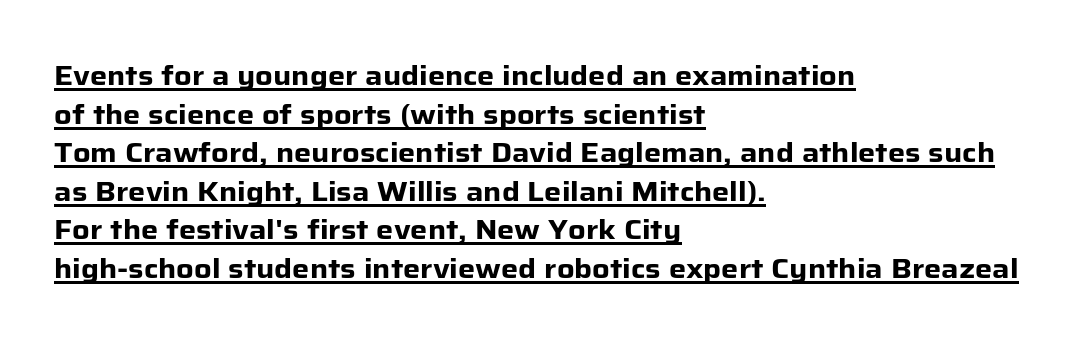
Q: Is the text bold? A: Yes.
Q: Is the text italic (slanted)? A: No, it is upright.
Q: Is the text underlined? A: Yes.
Q: How is the paragraph aligned? A: Left-aligned.
Q: Is the spacing between letters normal or unusually wide? A: Normal.
Q: Is the spacing between lines tight, normal or loose? A: Normal.
